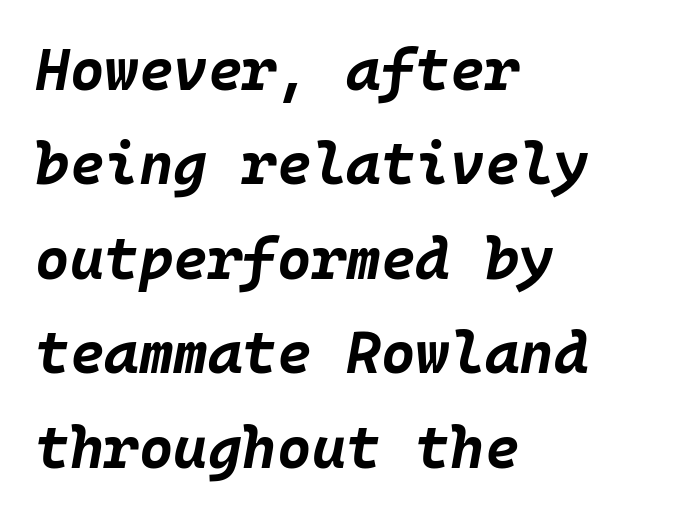
Short and long lines alike share a common starting point at left. The font's italic variant was chosen for this text. Each word holds together tightly as a unit, with standard inter-letter gaps. The gap between lines stays unmarked. Plenty of ink on the page — the face is bold.
